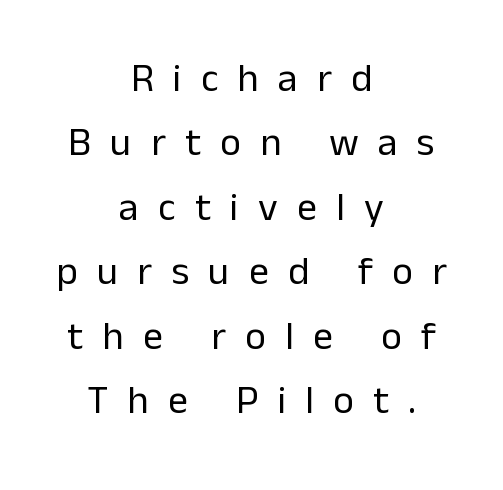
The image shows 40 px regular-weight sans-serif type, upright; set centered, normal line spacing (1.61x), unusually wide letter spacing (+0.48 em), not underlined; low stroke contrast and a medium x-height.
